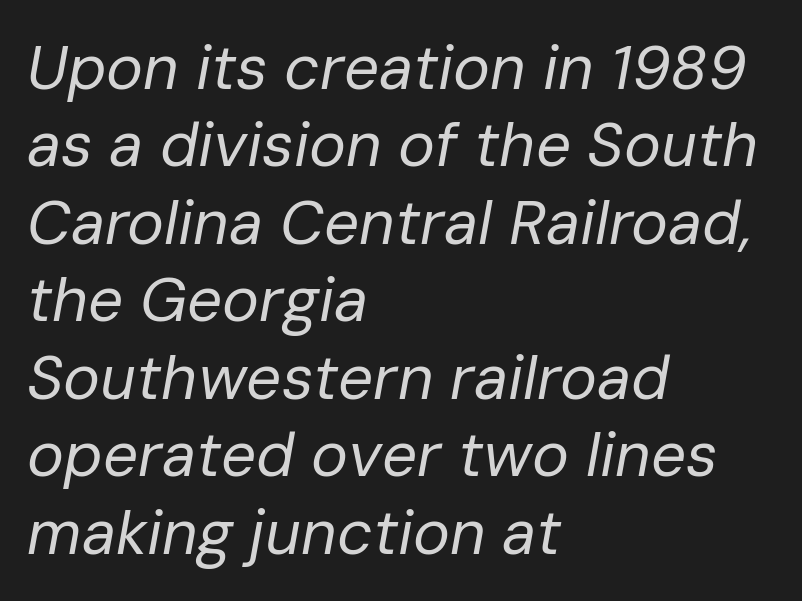
The image shows 62 px regular-weight type, italic (leaning right); set left-aligned, normal line spacing (1.25x), normal letter spacing, not underlined; low stroke contrast and a medium x-height.
